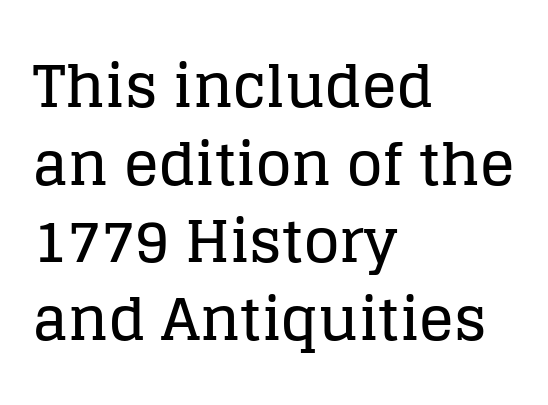
{"serif": "yes", "italic": "no", "width": "normal", "stroke_contrast": "low", "x_height": "large", "monospaced": "no", "underline": "no", "align": "left", "line_spacing": "normal", "line_spacing_ratio": 1.34, "letter_spacing": "normal", "letter_spacing_em": 0.0, "glyph_px": 58}
